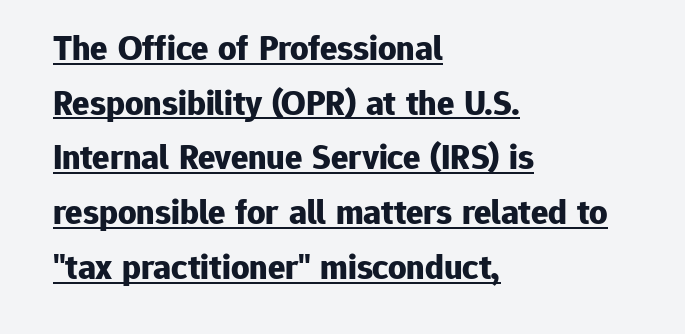
Q: Is the text bold? A: Yes.
Q: Is the text italic (slanted)? A: No, it is upright.
Q: Is the typeface a serif or a sans-serif typeface? A: Sans-serif.
Q: Is the text underlined? A: Yes.
Q: How is the paragraph aligned? A: Left-aligned.
Q: Is the spacing between letters normal or unusually wide? A: Normal.
Q: Is the spacing between lines tight, normal or loose? A: Normal.
Q: Width (condensed, normal, or wide)? A: Normal.
Q: Stroke contrast? A: Low.
Q: x-height? A: Medium.
Q: Monospaced? A: No.
